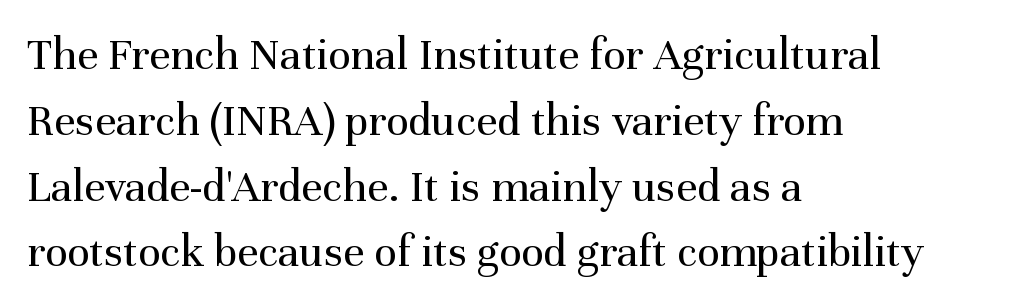
Q: Is the text bold? A: No.
Q: Is the text italic (slanted)? A: No, it is upright.
Q: Is the typeface a serif or a sans-serif typeface? A: Serif.
Q: Is the text underlined? A: No.
Q: How is the paragraph aligned? A: Left-aligned.
Q: Is the spacing between letters normal or unusually wide? A: Normal.
Q: Is the spacing between lines tight, normal or loose? A: Normal.
Q: Width (condensed, normal, or wide)? A: Normal.
Q: Stroke contrast? A: Medium.
Q: x-height? A: Medium.
Q: Monospaced? A: No.
